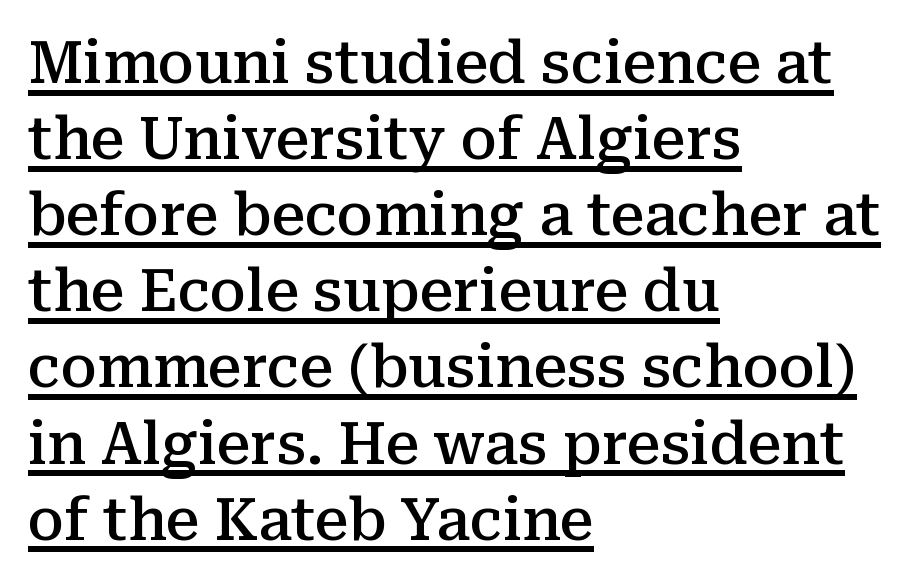
Q: Is the text bold? A: Semi-bold.
Q: Is the text italic (slanted)? A: No, it is upright.
Q: Is the typeface a serif or a sans-serif typeface? A: Serif.
Q: Is the text underlined? A: Yes.
Q: How is the paragraph aligned? A: Left-aligned.
Q: Is the spacing between letters normal or unusually wide? A: Normal.
Q: Is the spacing between lines tight, normal or loose? A: Normal.
Q: Width (condensed, normal, or wide)? A: Normal.
Q: Stroke contrast? A: Medium.
Q: x-height? A: Medium.
Q: Monospaced? A: No.
